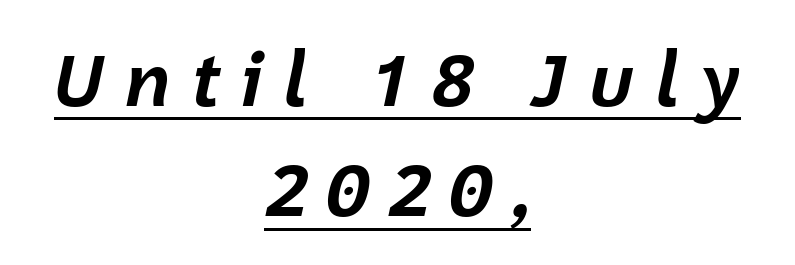
{"italic": "yes", "lean": "right", "slant_degrees": 12, "bold": "yes", "weight": "bold", "width": "normal", "stroke_contrast": "low", "x_height": "medium", "monospaced": "no", "underline": "yes", "align": "center", "line_spacing": "normal", "line_spacing_ratio": 1.49, "letter_spacing": "wide", "letter_spacing_em": 0.25, "glyph_px": 74}
